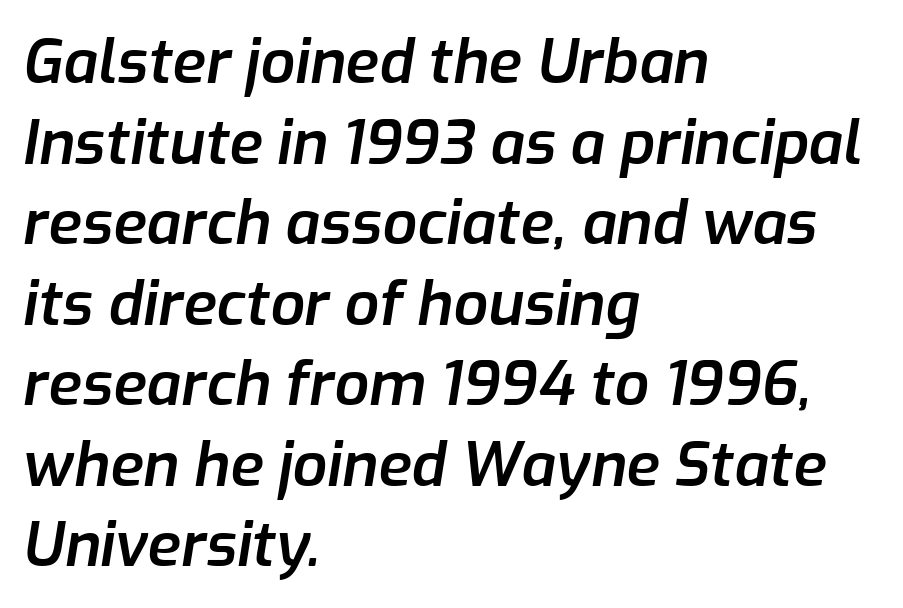
The image shows 61 px semibold type, italic (leaning right); set left-aligned, normal line spacing (1.32x), normal letter spacing, not underlined; low stroke contrast and a medium x-height.
